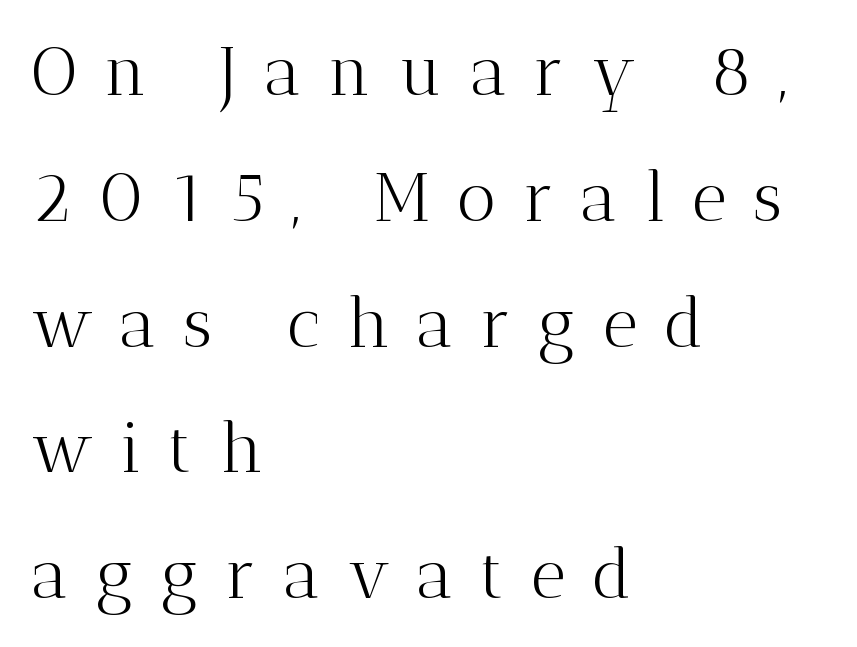
The lettering stays uniformly vertical, giving the passage a roman look. The text block is weighted toward the left margin, trailing off unevenly rightward. The letterforms sit at book weight or below. The area under the type is left untouched.
